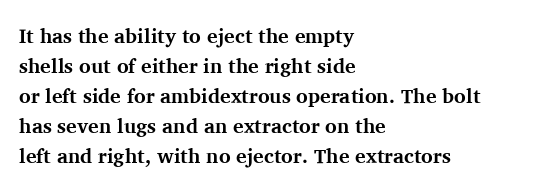
The image shows 20 px bold type, upright; set left-aligned, normal line spacing (1.5x), normal letter spacing, not underlined.
